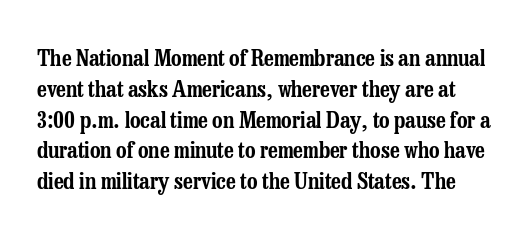
Characters follow at the spacing the type designer built in. These lines were composed using upright roman letters. Underlining? Definitely not there. Line spacing here is normal.
